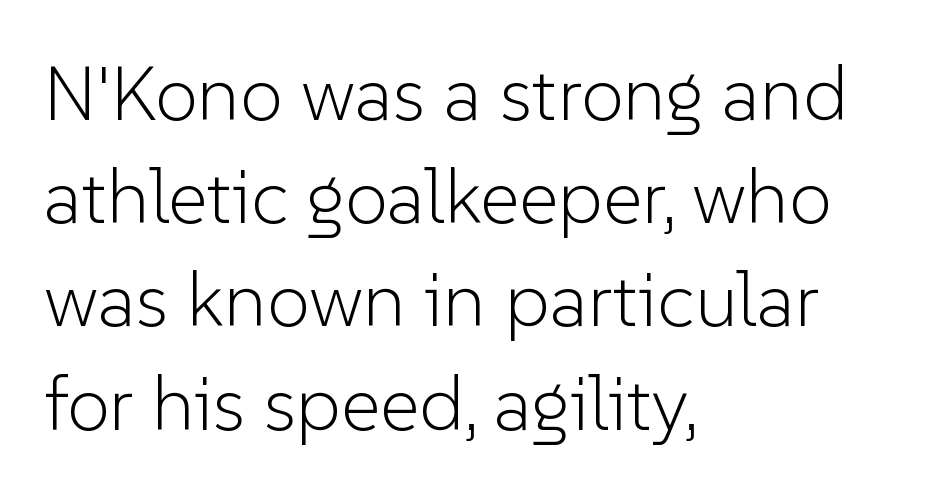
Reading down the column, the eye jumps a familiar distance to each next line. Nope, not italic — everything's standing straight. In terms of letterspacing, this is plain default setting. The face used here is a sans, in the tradition of grotesques and geometrics. Honestly, there is no underline to notice here at all.
